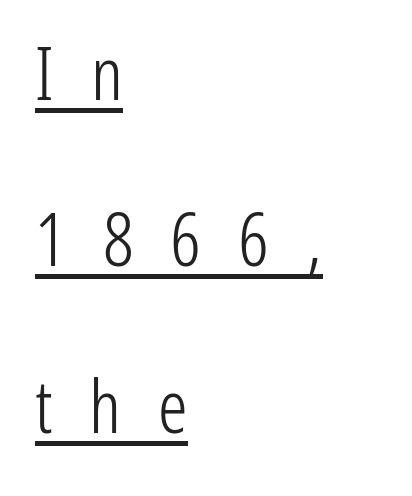
{"serif": "no", "italic": "no", "bold": "no", "weight": "light", "width": "condensed", "stroke_contrast": "low", "x_height": "medium", "monospaced": "no", "underline": "yes", "align": "left", "line_spacing": "loose", "line_spacing_ratio": 2.25, "letter_spacing": "wide", "letter_spacing_em": 0.5, "glyph_px": 74}
